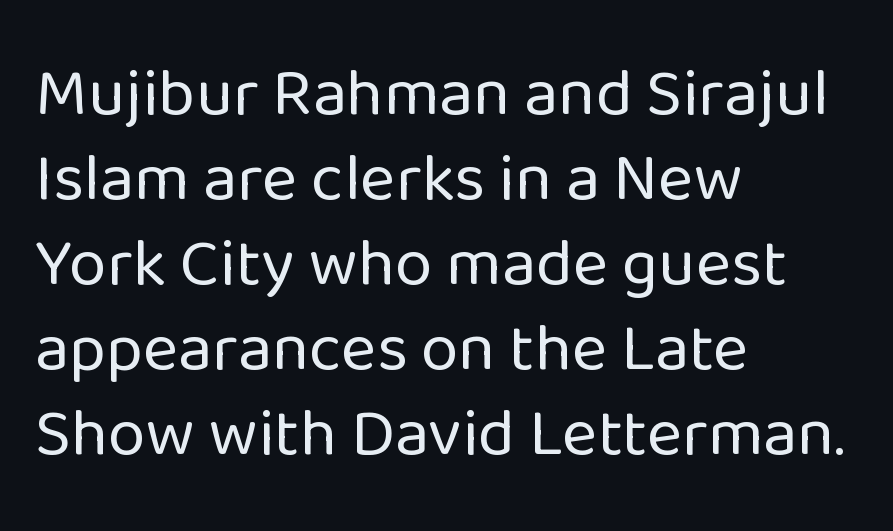
{"serif": "no", "italic": "no", "bold": "no", "weight": "regular", "width": "normal", "stroke_contrast": "low", "x_height": "medium", "monospaced": "no", "underline": "no", "align": "left", "line_spacing": "normal", "line_spacing_ratio": 1.25, "letter_spacing": "normal", "letter_spacing_em": 0.0, "glyph_px": 68}
